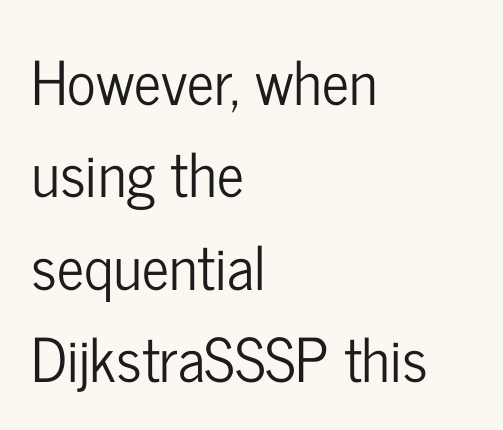
In terms of letterform style, serifs are entirely absent. Horizontal bands of white between lines are of average thickness. The horizontal fit of the characters is conventional and even. A typesetter would call this proportional, since set widths differ per character.
